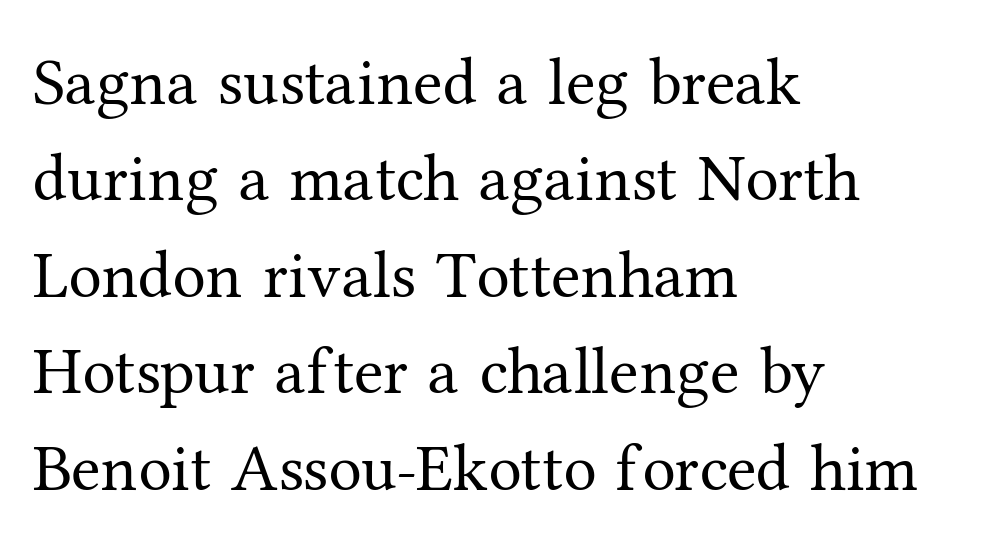
{"serif": "yes", "italic": "no", "bold": "no", "weight": "regular", "width": "normal", "stroke_contrast": "medium", "x_height": "medium", "monospaced": "no", "underline": "no", "align": "left", "line_spacing": "normal", "line_spacing_ratio": 1.44, "letter_spacing": "normal", "letter_spacing_em": 0.0, "glyph_px": 67}
